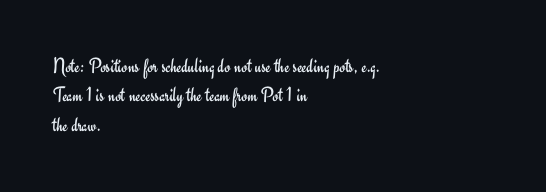
Q: Is the text bold? A: No.
Q: Is the text italic (slanted)? A: Yes.
Q: Is the text underlined? A: No.
Q: How is the paragraph aligned? A: Left-aligned.
Q: Is the spacing between letters normal or unusually wide? A: Normal.
Q: Is the spacing between lines tight, normal or loose? A: Normal.
